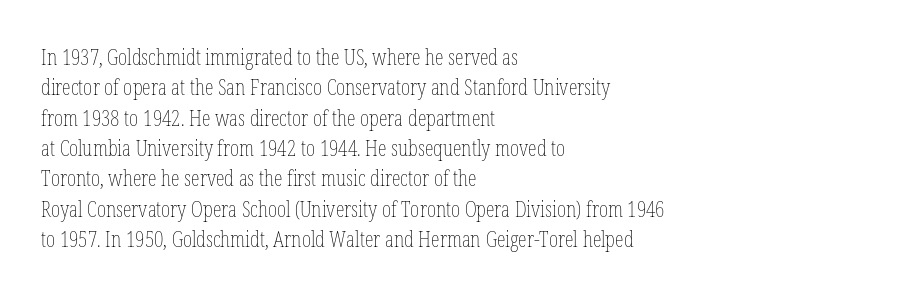
A quiet, ordinary-to-light weight characterises the typeface. The text block is weighted toward the left margin, trailing off unevenly rightward. This rendering leaves character spacing at its baseline value. Characters remain perfectly vertical along every line. The strip under each line holds only bare page.
